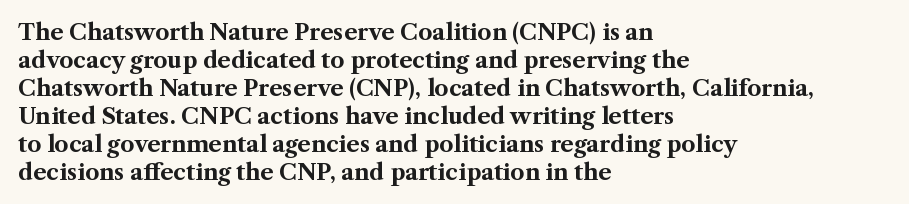
Q: Is the text bold? A: Yes.
Q: Is the text italic (slanted)? A: No, it is upright.
Q: Is the text underlined? A: No.
Q: How is the paragraph aligned? A: Left-aligned.
Q: Is the spacing between letters normal or unusually wide? A: Normal.
Q: Is the spacing between lines tight, normal or loose? A: Normal.
